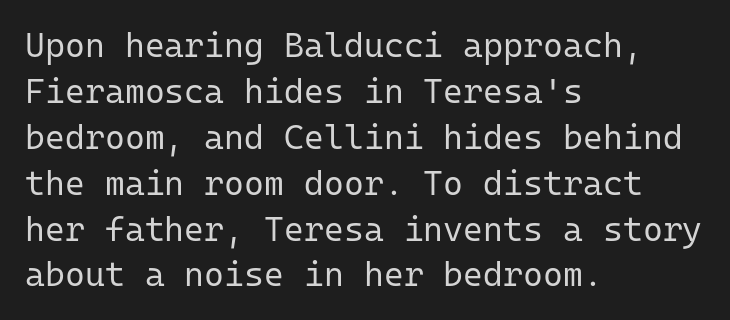
{"serif": "no", "italic": "no", "bold": "no", "weight": "regular", "width": "normal", "stroke_contrast": "low", "x_height": "medium", "monospaced": "yes", "underline": "no", "align": "left", "line_spacing": "normal", "line_spacing_ratio": 1.35, "letter_spacing": "normal", "letter_spacing_em": 0.0, "glyph_px": 34}
